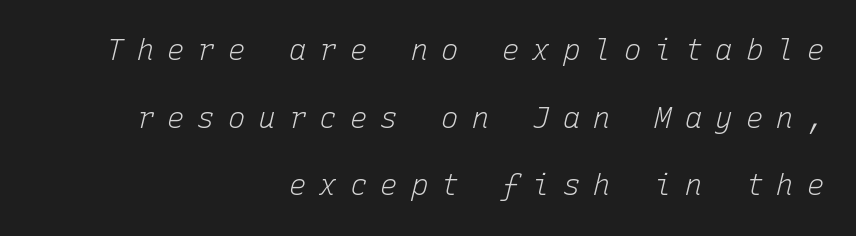
Q: Is the text bold? A: No.
Q: Is the text italic (slanted)? A: Yes, it leans right by about 15 degrees.
Q: Is the text underlined? A: No.
Q: How is the paragraph aligned? A: Right-aligned.
Q: Is the spacing between letters normal or unusually wide? A: Unusually wide.
Q: Is the spacing between lines tight, normal or loose? A: Loose.
Q: Width (condensed, normal, or wide)? A: Normal.
Q: Stroke contrast? A: Low.
Q: x-height? A: Medium.
Q: Monospaced? A: Yes.
